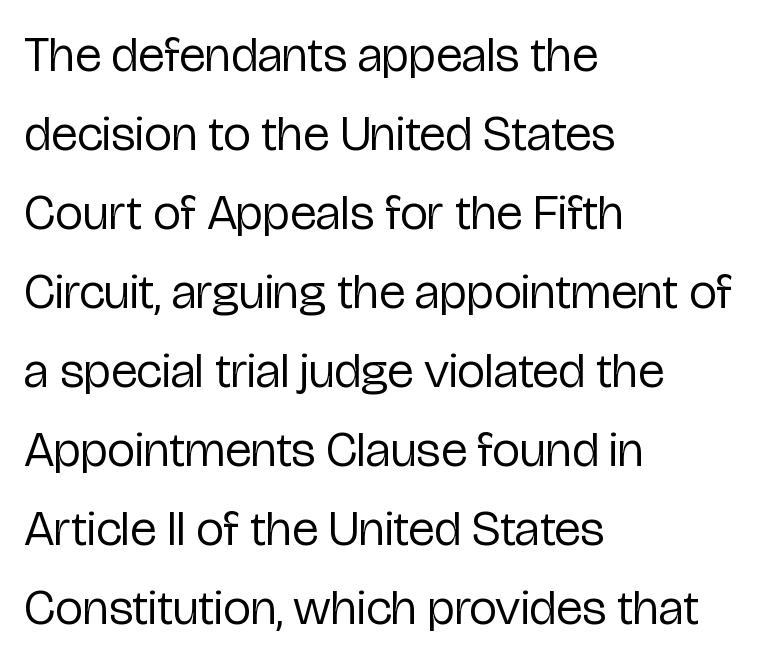
Q: Is the text bold? A: No.
Q: Is the text italic (slanted)? A: No, it is upright.
Q: Is the typeface a serif or a sans-serif typeface? A: Sans-serif.
Q: Is the text underlined? A: No.
Q: How is the paragraph aligned? A: Left-aligned.
Q: Is the spacing between letters normal or unusually wide? A: Normal.
Q: Is the spacing between lines tight, normal or loose? A: Normal.
Q: Width (condensed, normal, or wide)? A: Condensed.
Q: Stroke contrast? A: Low.
Q: x-height? A: Medium.
Q: Monospaced? A: No.
